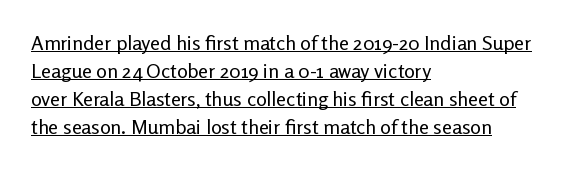
{"italic": "no", "bold": "no", "underline": "yes", "align": "left", "line_spacing": "normal", "line_spacing_ratio": 1.4, "letter_spacing": "normal", "letter_spacing_em": 0.0, "glyph_px": 20}
